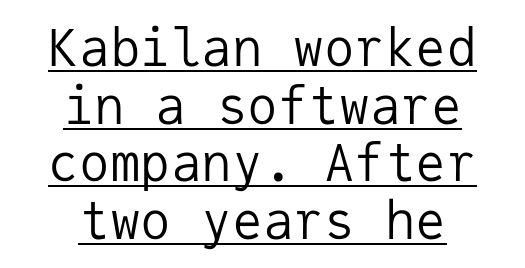
The image shows 51 px regular-weight sans-serif type, upright, monospaced; set centered, tight line spacing (1.13x), normal letter spacing, underlined; low stroke contrast and a medium x-height.
